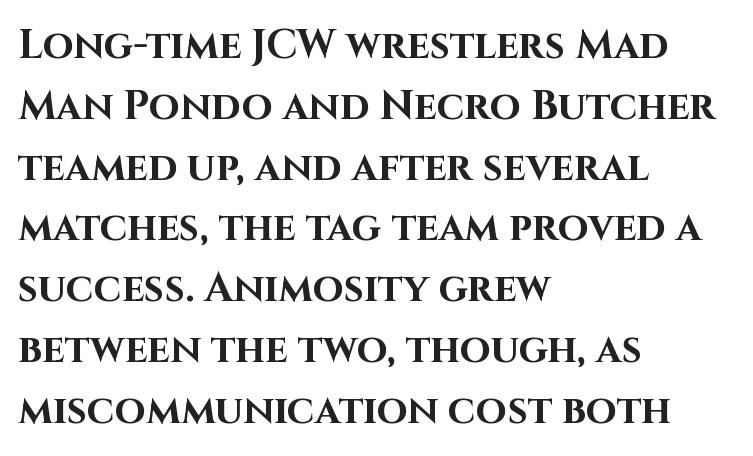
Think of a printed novel: that variable character pitch is what you see here. Teacher's note: observe the even left margin — that is flush-left alignment. In terms of letterspacing, this is plain default setting. The leading is moderate, giving the passage an even texture. Rendered with straight, roman letterforms. The strokes are fattened all the way to bold.
